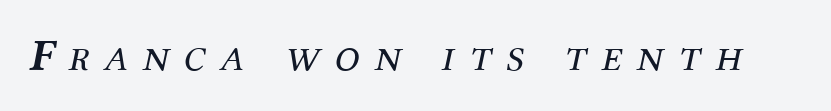
This reads as an unemphasized weight, regular at the heaviest. Quick note: italic. The strip under each line holds only bare page. Note: serifs present on the glyphs. Character widths vary here, with narrow letters taking less room than wide ones. The face used here is rendered with a markedly widened letterfit.
